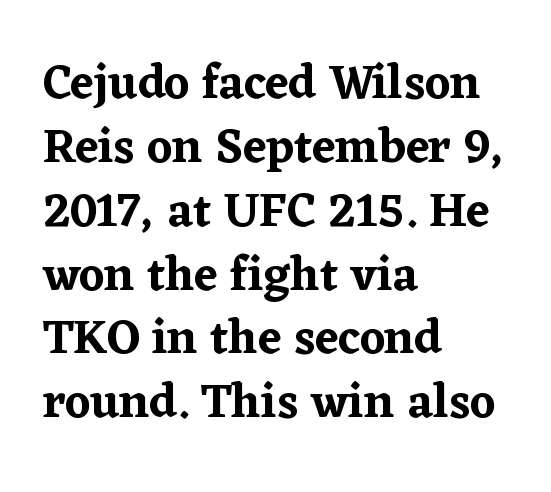
All the whitespace from short lines collects on the right. The face used here is proportionally spaced, like ordinary book or web type. In terms of posture, this sample is upright. Horizontal bands of white between lines are of average thickness. Letterform terminals end in serifs throughout the passage.
